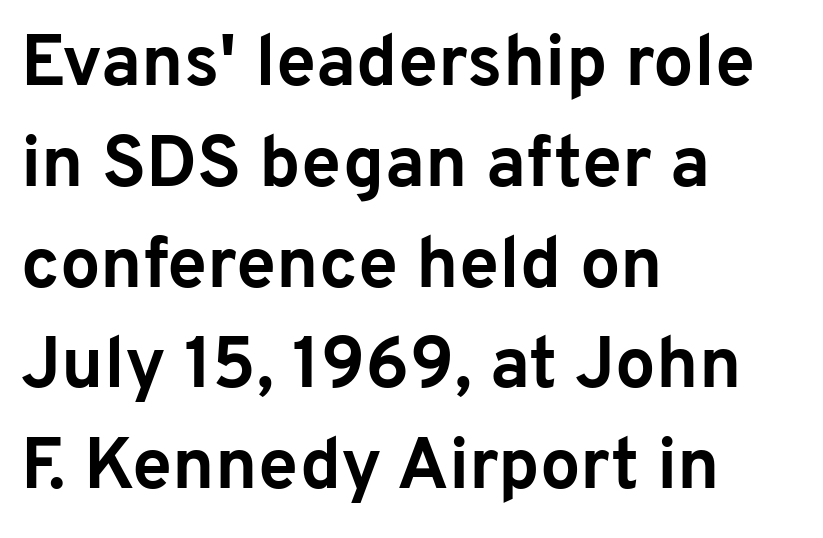
Rendered with straight, roman letterforms. Short and long lines alike share a common starting point at left. Letterform terminals end flat and unadorned throughout the passage. The passage shown stacks its lines at a standard gap. These lines carry a lot of weight — the face is fully bold. Clear beneath every line of the passage.
